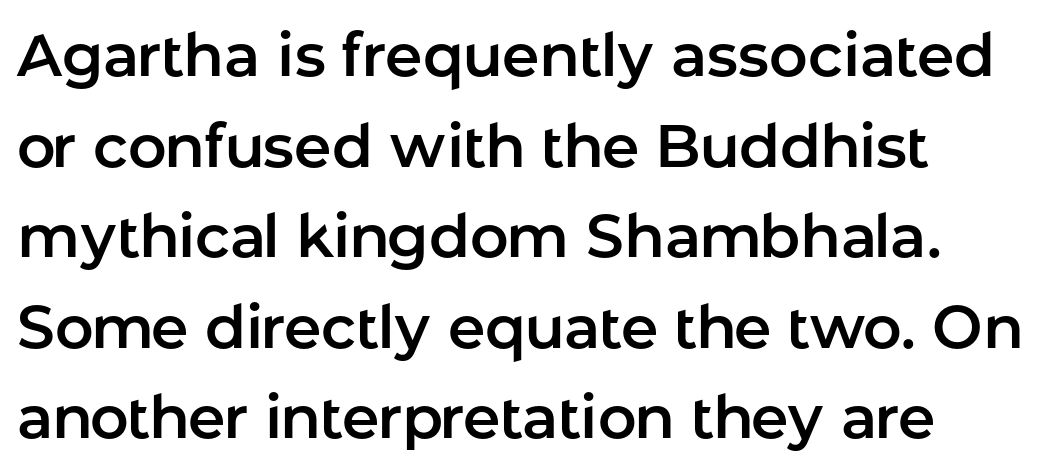
{"serif": "no", "italic": "no", "width": "normal", "stroke_contrast": "low", "x_height": "medium", "monospaced": "no", "underline": "no", "line_spacing": "normal", "line_spacing_ratio": 1.51, "letter_spacing": "normal", "letter_spacing_em": 0.0, "glyph_px": 60}
